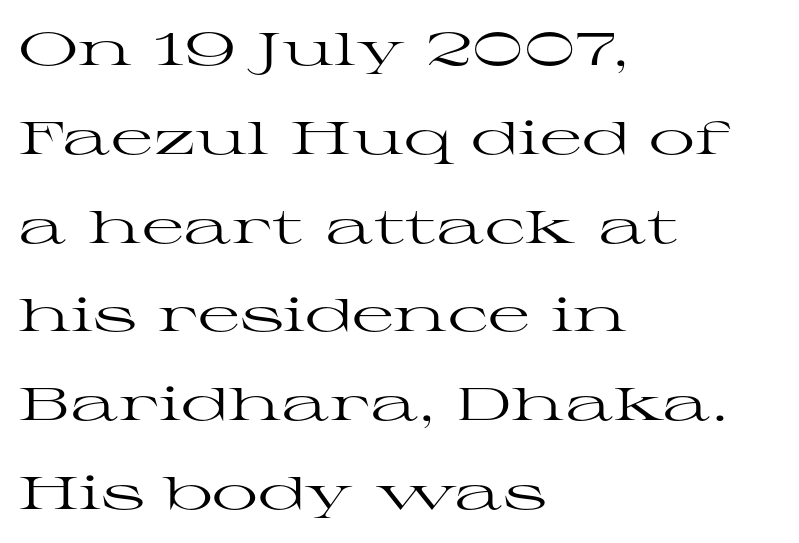
The image shows 46 px regular-weight, wide serif type, upright; set left-aligned, loose line spacing (1.93x), normal letter spacing, not underlined; high stroke contrast and a medium x-height.
